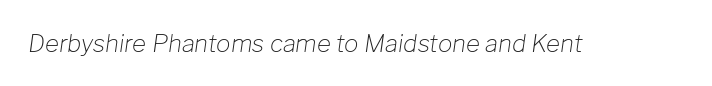
{"italic": "yes", "lean": "right", "slant_degrees": 8, "bold": "no", "underline": "no", "letter_spacing": "normal", "letter_spacing_em": 0.0, "glyph_px": 24}
